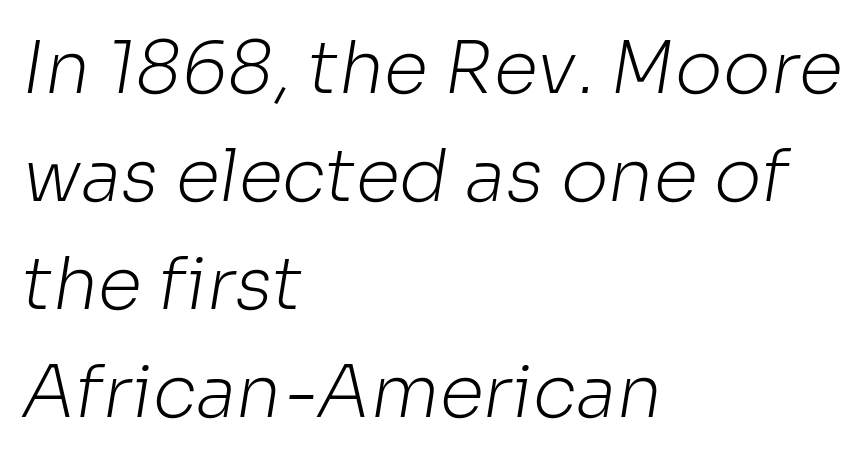
{"serif": "no", "bold": "no", "weight": "light", "width": "normal", "stroke_contrast": "low", "x_height": "medium", "monospaced": "no", "underline": "no", "align": "left", "line_spacing": "normal", "line_spacing_ratio": 1.5, "letter_spacing": "normal", "letter_spacing_em": 0.0, "glyph_px": 72}
